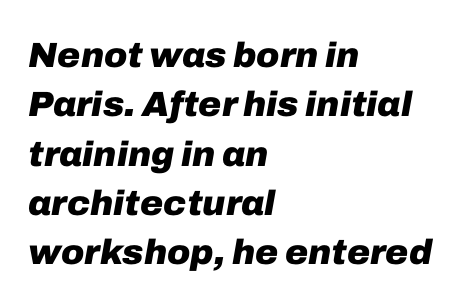
{"italic": "yes", "lean": "right", "slant_degrees": 10, "bold": "yes", "weight": "heavy", "width": "normal", "stroke_contrast": "low", "x_height": "medium", "monospaced": "no", "underline": "no", "align": "left", "line_spacing": "normal", "line_spacing_ratio": 1.41, "letter_spacing": "normal", "letter_spacing_em": 0.0, "glyph_px": 35}
